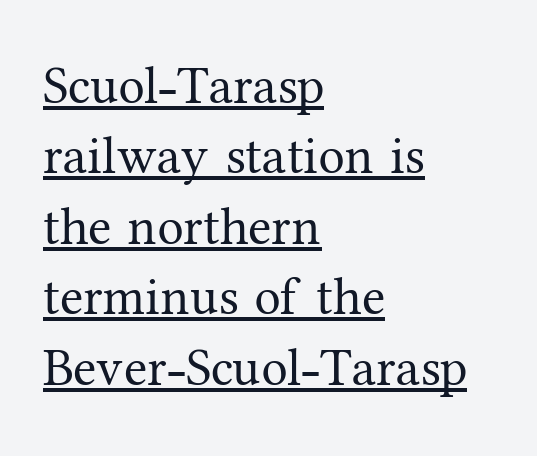
{"serif": "yes", "italic": "no", "bold": "no", "weight": "regular", "width": "normal", "stroke_contrast": "medium", "x_height": "medium", "monospaced": "no", "underline": "yes", "align": "left", "line_spacing": "normal", "line_spacing_ratio": 1.33, "letter_spacing": "normal", "letter_spacing_em": 0.0, "glyph_px": 53}
